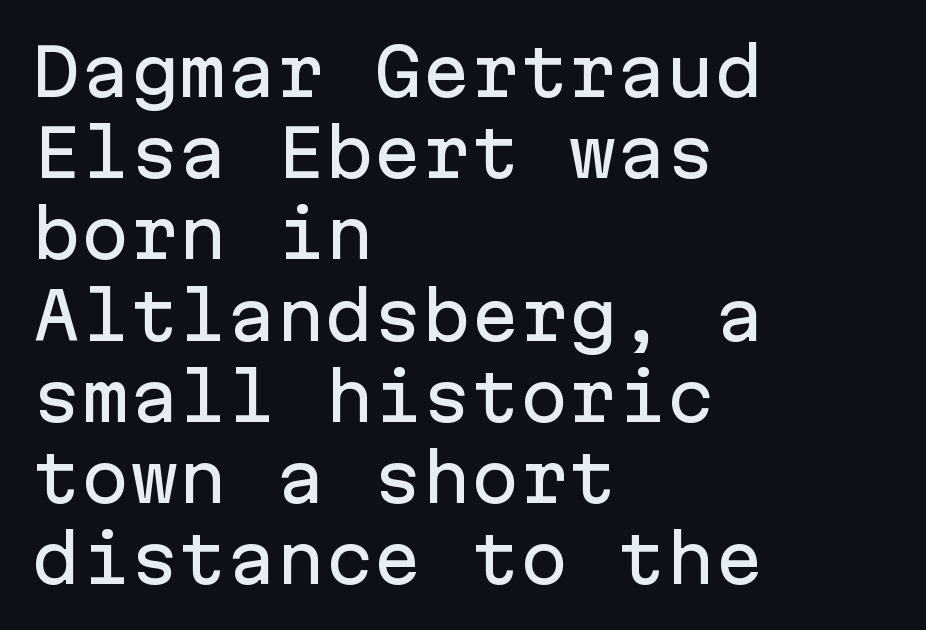
Q: Is the text italic (slanted)? A: No, it is upright.
Q: Is the typeface a serif or a sans-serif typeface? A: Sans-serif.
Q: Is the text underlined? A: No.
Q: How is the paragraph aligned? A: Left-aligned.
Q: Is the spacing between letters normal or unusually wide? A: Normal.
Q: Is the spacing between lines tight, normal or loose? A: Normal.
Q: Width (condensed, normal, or wide)? A: Normal.
Q: Stroke contrast? A: Low.
Q: x-height? A: Medium.
Q: Monospaced? A: Yes.
